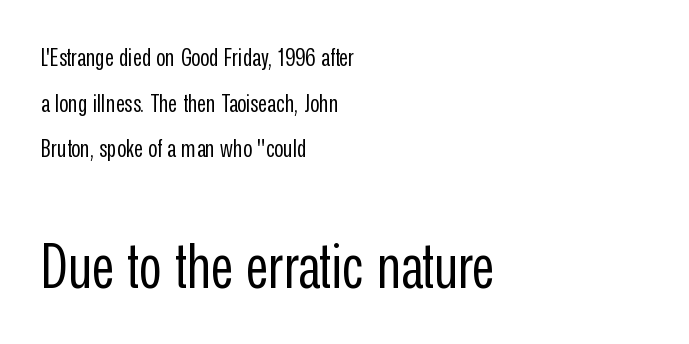
Q: Is the text bold? A: No.
Q: Is the text italic (slanted)? A: No, it is upright.
Q: Is the typeface a serif or a sans-serif typeface? A: Sans-serif.
Q: Is the text underlined? A: No.
Q: How is the paragraph aligned? A: Left-aligned.
Q: Is the spacing between letters normal or unusually wide? A: Normal.
Q: Which block of text is set in a larger size, the first (top) or the second (bottom)? A: The second (bottom) one.
Q: Width (condensed, normal, or wide)? A: Condensed.
Q: Stroke contrast? A: Low.
Q: x-height? A: Medium.
Q: Monospaced? A: No.
